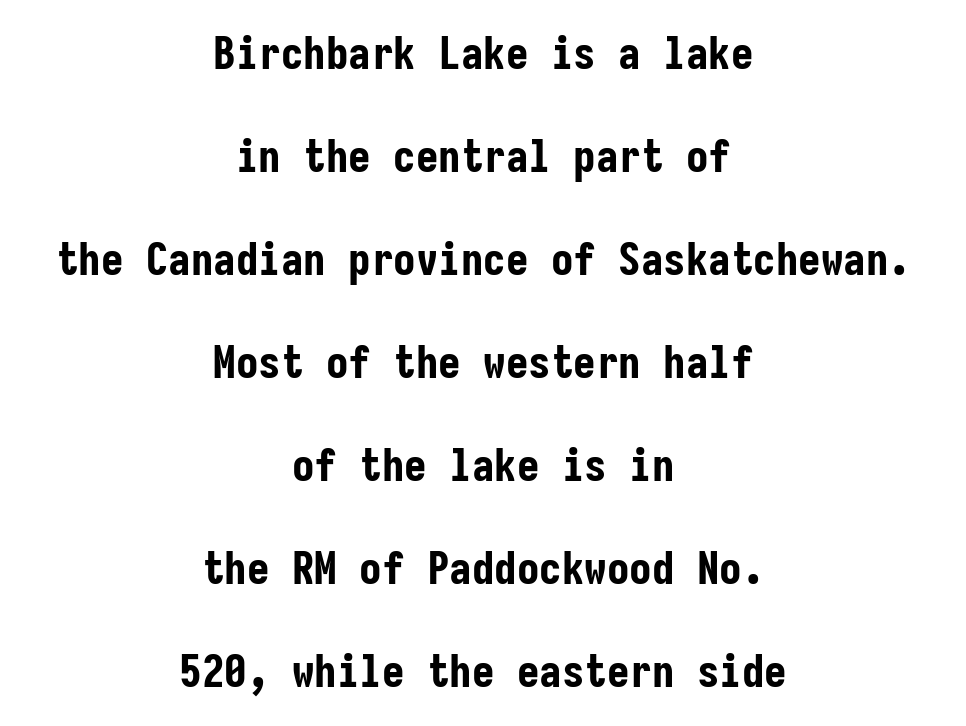
Q: Is the text bold? A: Yes.
Q: Is the text italic (slanted)? A: No, it is upright.
Q: Is the typeface a serif or a sans-serif typeface? A: Sans-serif.
Q: Is the text underlined? A: No.
Q: How is the paragraph aligned? A: Centered.
Q: Is the spacing between letters normal or unusually wide? A: Normal.
Q: Is the spacing between lines tight, normal or loose? A: Loose.
Q: Width (condensed, normal, or wide)? A: Condensed.
Q: Stroke contrast? A: Low.
Q: x-height? A: Medium.
Q: Monospaced? A: Yes.
